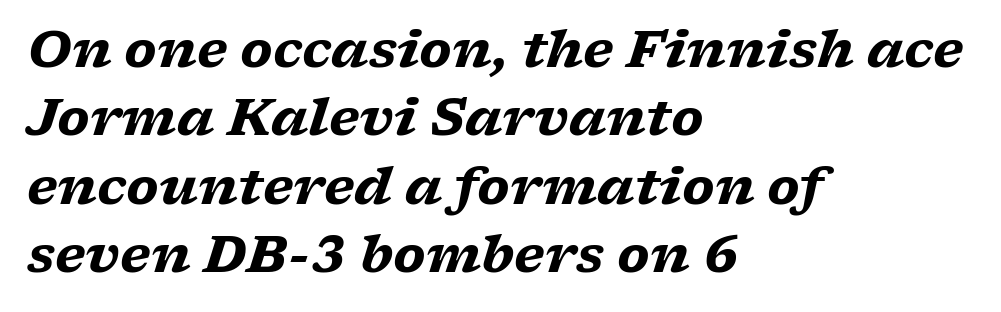
Looks like regular typesetting: each glyph gets only the width it needs. Vertical spacing — default. Compared with typical body copy, the letter spacing here is the same. The space directly below the letters is spotless.
